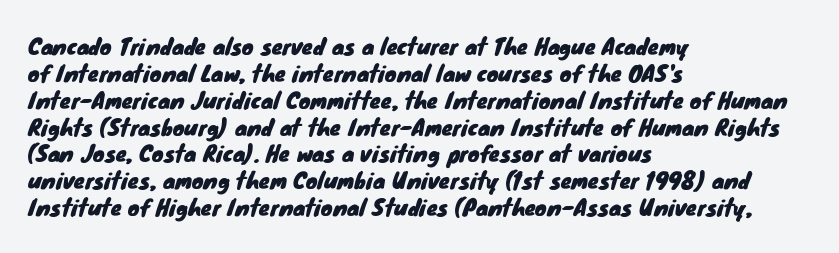
Underlining? Definitely not there. Does the copy run flush right? No — it runs flush left. Spacing between characters is what you'd get straight out of the box.
